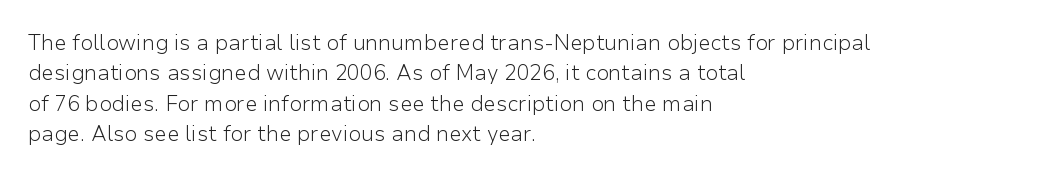
The image shows 21 px text type, upright; set left-aligned, normal line spacing (1.45x), normal letter spacing, not underlined.
